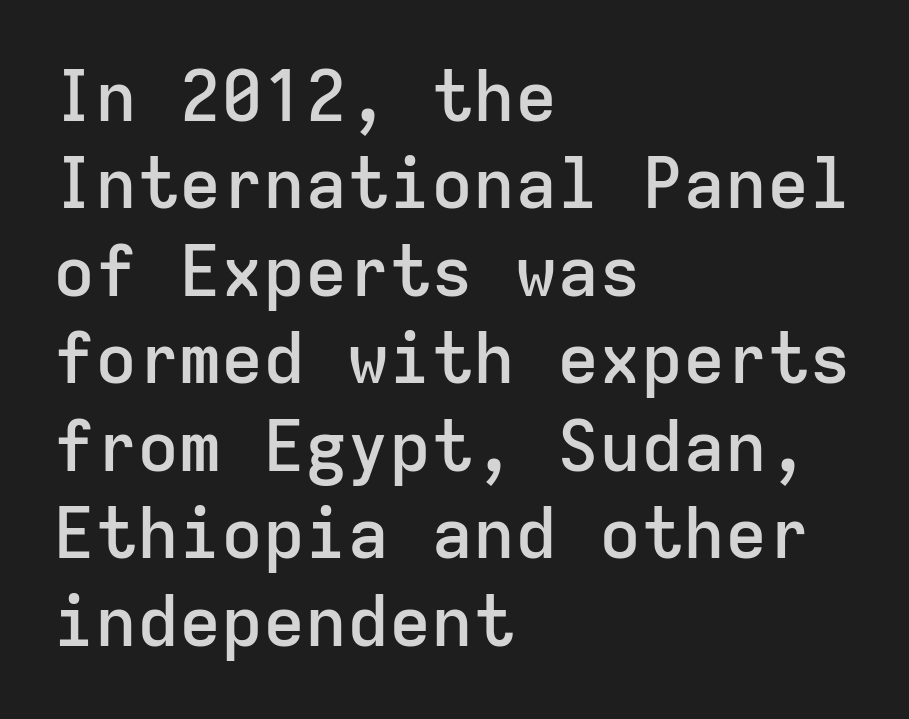
{"serif": "no", "italic": "no", "bold": "semi", "weight": "semibold", "width": "normal", "stroke_contrast": "low", "x_height": "medium", "monospaced": "yes", "underline": "no", "align": "left", "line_spacing": "normal", "line_spacing_ratio": 1.25, "letter_spacing": "normal", "letter_spacing_em": 0.0, "glyph_px": 70}
